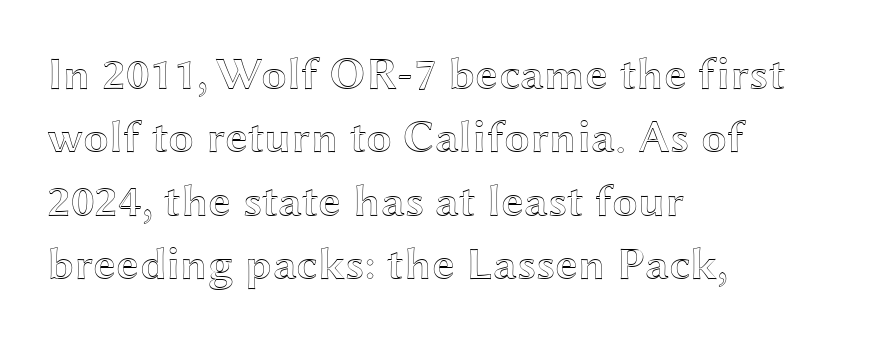
The space between consecutive lines is moderate. A typesetter would call this proportional, since set widths differ per character. No extra tracking has been applied to these lines. Rendered with straight, roman letterforms.
